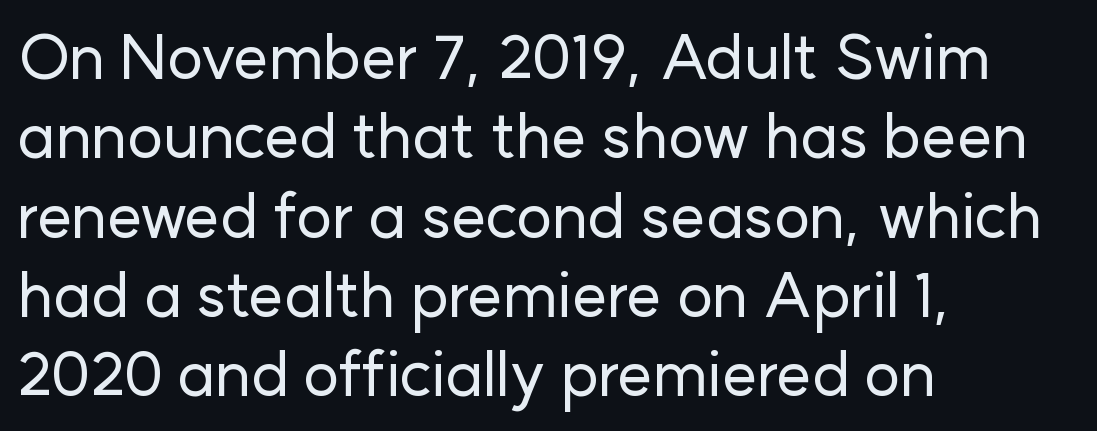
{"serif": "no", "italic": "no", "width": "normal", "stroke_contrast": "low", "x_height": "medium", "monospaced": "no", "underline": "no", "align": "left", "line_spacing": "normal", "line_spacing_ratio": 1.28, "letter_spacing": "normal", "letter_spacing_em": 0.0, "glyph_px": 62}
